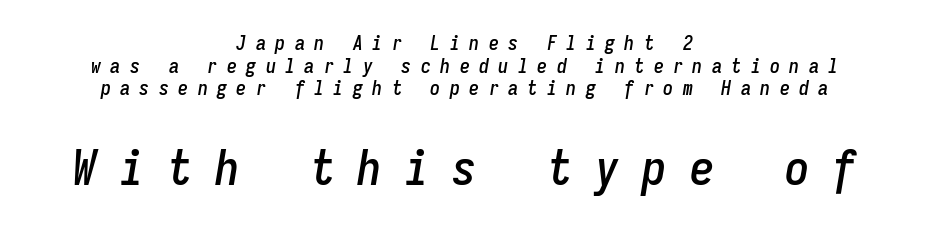
The image shows 49 px condensed type, italic (leaning right), monospaced; set centered, tight line spacing (1.13x), unusually wide letter spacing (+0.47 em), not underlined; the second (bottom) block is 2.45x larger; low stroke contrast and a medium x-height.
